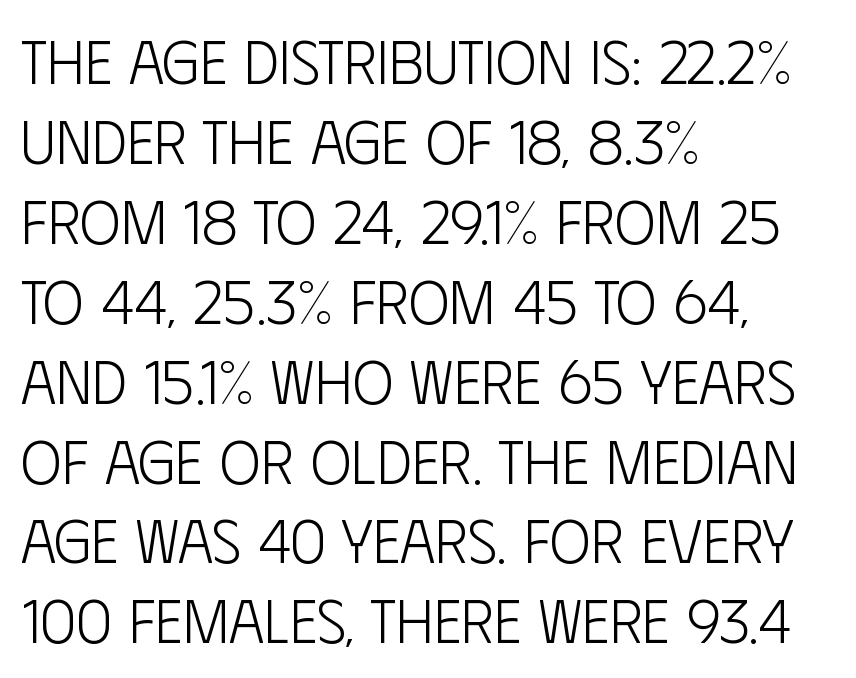
The lines sit at an ordinary, default distance from one another. The passage is arranged the way most books set body copy — flush left. This reads as an unemphasized weight, regular at the heaviest. A typesetter would call this proportional, since set widths differ per character. Vertical strokes here are truly vertical.
